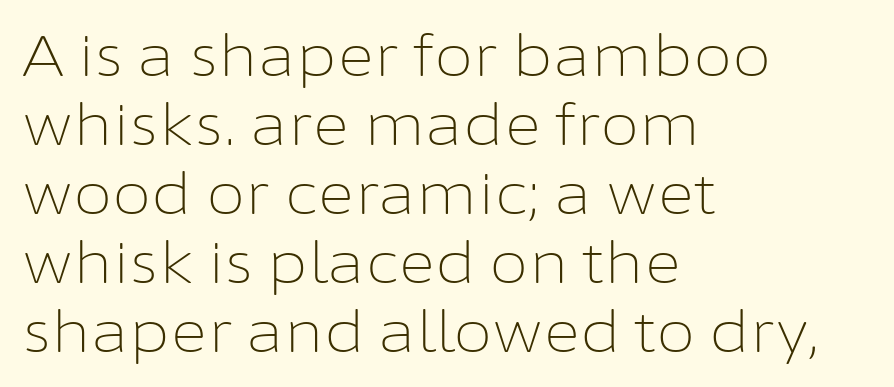
The image shows 57 px light sans-serif type, upright; set left-aligned, line spacing 1.21x, normal letter spacing, not underlined; low stroke contrast and a medium x-height.
